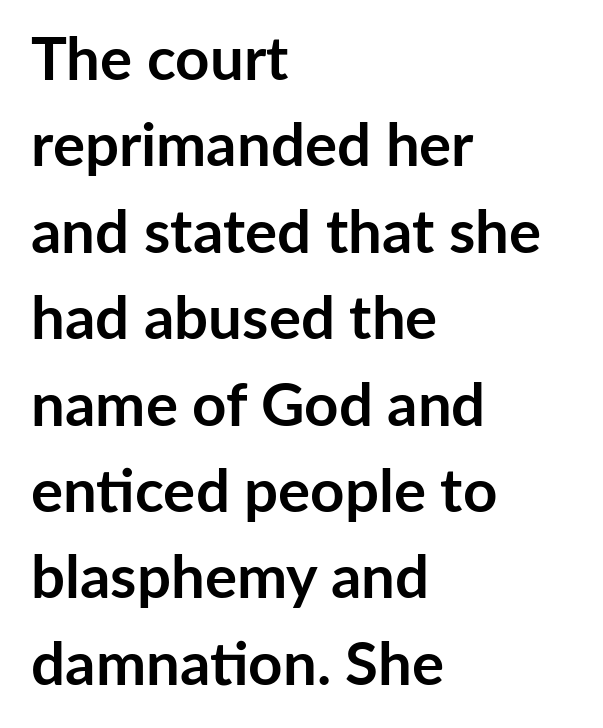
Glyph-to-glyph distance matches everyday printed text. Style check: upright. One-word summary of the alignment: left. Honestly, there is no underline to notice here at all.
